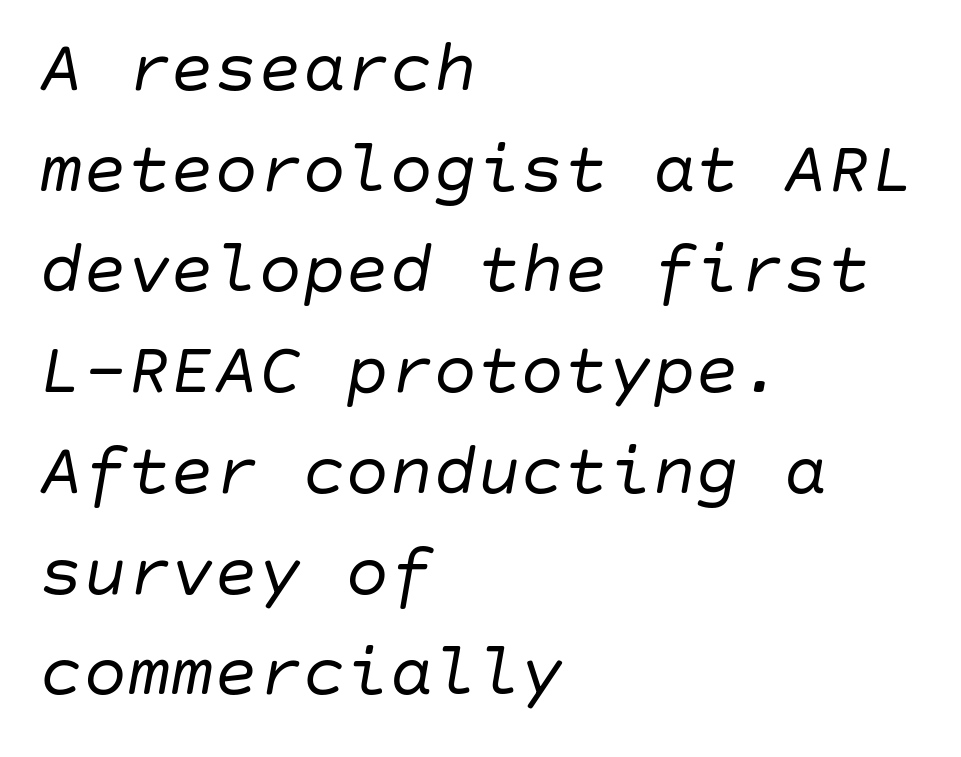
Bare-footed words on every line. Characters follow at the spacing the type designer built in. The paragraph shown leans on its left margin. Regular leading.
